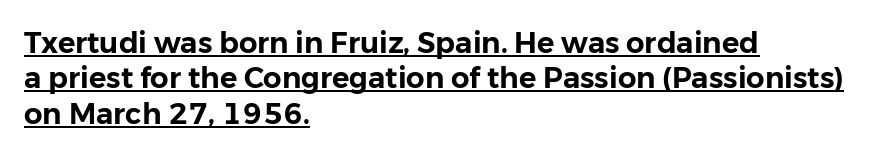
{"serif": "no", "italic": "no", "width": "normal", "stroke_contrast": "low", "x_height": "medium", "monospaced": "no", "underline": "yes", "align": "left", "line_spacing_ratio": 1.22, "letter_spacing": "normal", "letter_spacing_em": 0.0, "glyph_px": 29}
